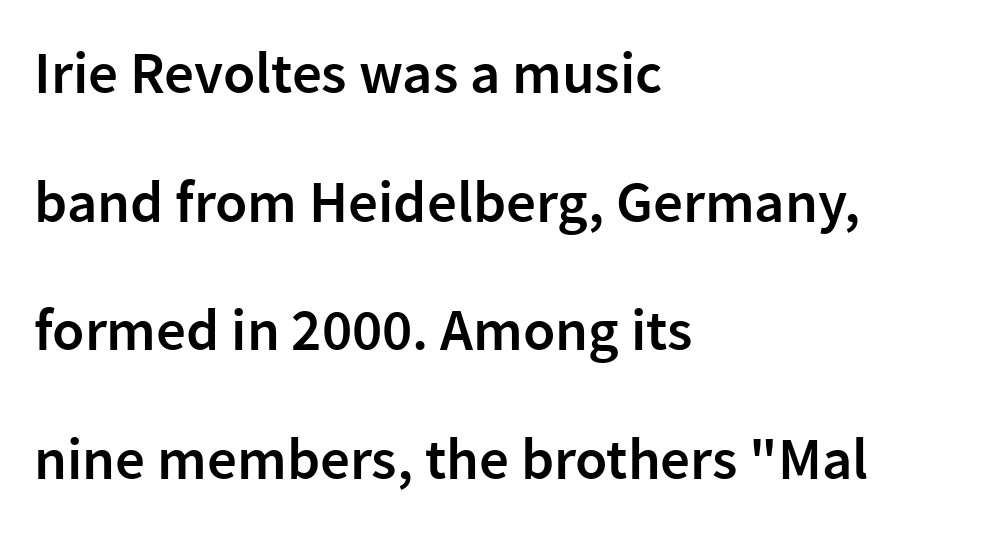
Q: Is the text bold? A: Semi-bold.
Q: Is the text italic (slanted)? A: No, it is upright.
Q: Is the typeface a serif or a sans-serif typeface? A: Sans-serif.
Q: Is the text underlined? A: No.
Q: How is the paragraph aligned? A: Left-aligned.
Q: Is the spacing between letters normal or unusually wide? A: Normal.
Q: Is the spacing between lines tight, normal or loose? A: Loose.
Q: Width (condensed, normal, or wide)? A: Normal.
Q: Stroke contrast? A: Low.
Q: x-height? A: Medium.
Q: Monospaced? A: No.
